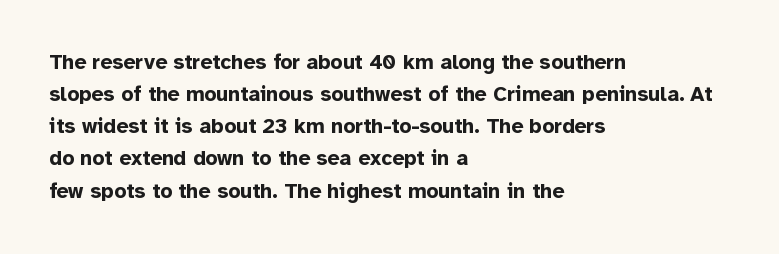
{"italic": "no", "bold": "yes", "underline": "no", "align": "left", "line_spacing": "normal", "line_spacing_ratio": 1.53, "letter_spacing": "normal", "letter_spacing_em": 0.0, "glyph_px": 21}
